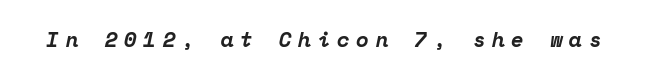
Words appear elongated and porous because spacing is wide. Characters are canted at an angle relative to the baseline's perpendicular. The area under the type is left untouched. Notice how thick the strokes are: this is what a full bold looks like.
